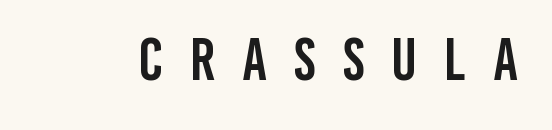
Is this a sans? Yes — the strokes have no serifs. Spacing verdict: proportional, widths tailored to each character. The words here are not underlined. No italicization has been applied; the sample stays upright.
